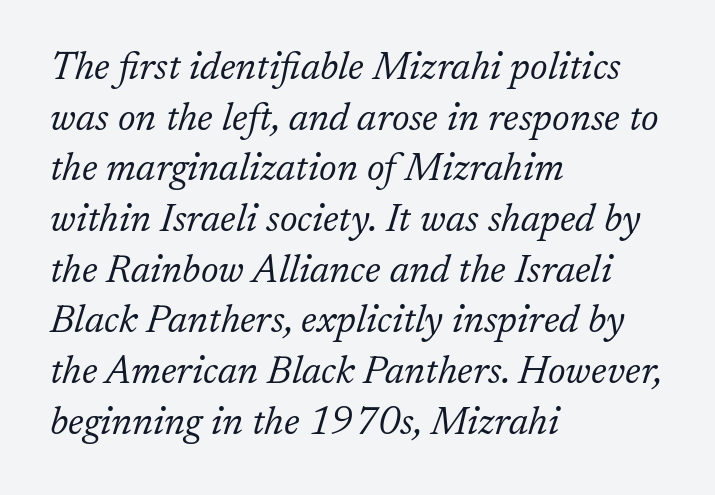
The image shows 39 px light serif type, italic (leaning right); set left-aligned, normal line spacing (1.3x), normal letter spacing, not underlined; low stroke contrast and a medium x-height.
